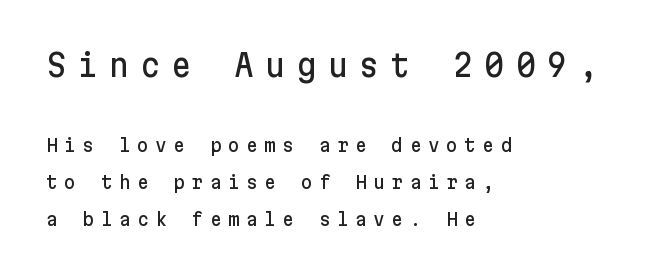
The image shows 31 px sans-serif type, upright; set left-aligned, loose line spacing (2.05x), unusually wide letter spacing (+0.36 em), not underlined; the first (top) block is 1.72x larger; low stroke contrast and a medium x-height.
